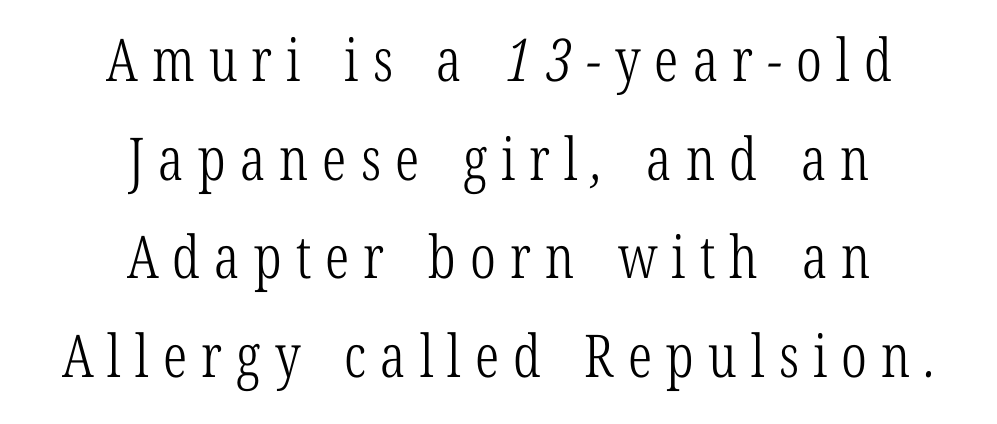
{"serif": "yes", "bold": "no", "weight": "light", "width": "condensed", "stroke_contrast": "low", "x_height": "medium", "monospaced": "no", "underline": "no", "align": "center", "line_spacing": "normal", "line_spacing_ratio": 1.67, "letter_spacing": "wide", "letter_spacing_em": 0.24, "glyph_px": 59}
